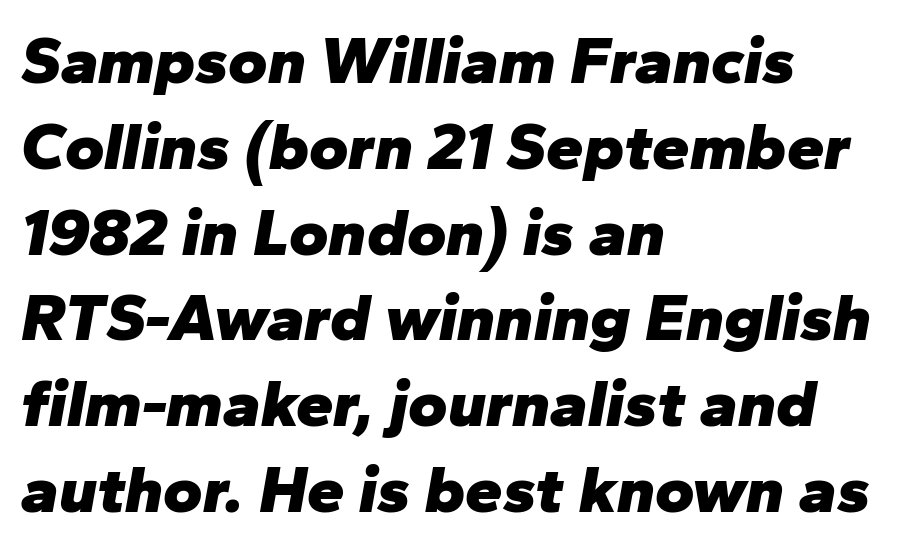
The image shows 67 px heavy type, italic (leaning right); set left-aligned, normal line spacing (1.28x), normal letter spacing, not underlined; low stroke contrast and a medium x-height.
